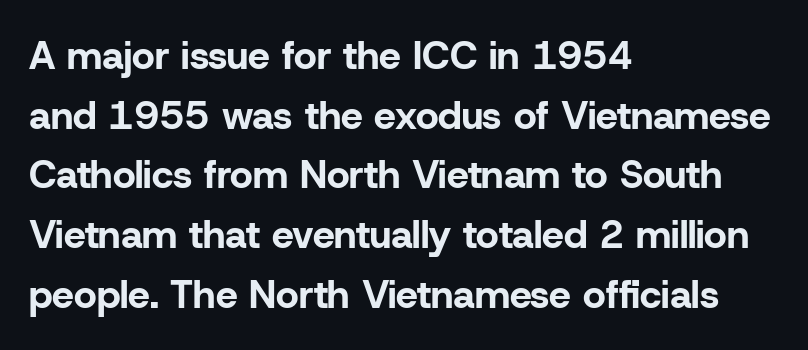
{"serif": "no", "italic": "no", "bold": "yes", "weight": "bold", "width": "normal", "stroke_contrast": "low", "x_height": "medium", "monospaced": "no", "underline": "no", "align": "left", "line_spacing": "normal", "line_spacing_ratio": 1.53, "letter_spacing": "normal", "letter_spacing_em": 0.0, "glyph_px": 39}
